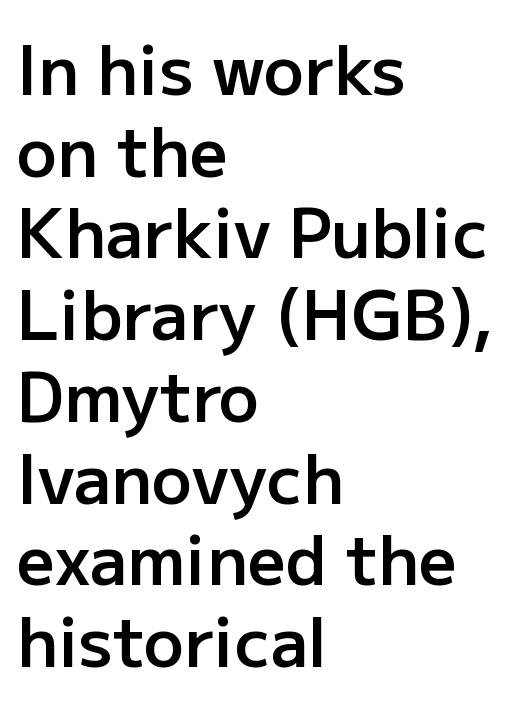
{"serif": "no", "italic": "no", "bold": "semi", "weight": "semibold", "width": "normal", "stroke_contrast": "low", "x_height": "medium", "monospaced": "no", "underline": "no", "align": "left", "line_spacing_ratio": 1.22, "letter_spacing": "normal", "letter_spacing_em": 0.0, "glyph_px": 67}
